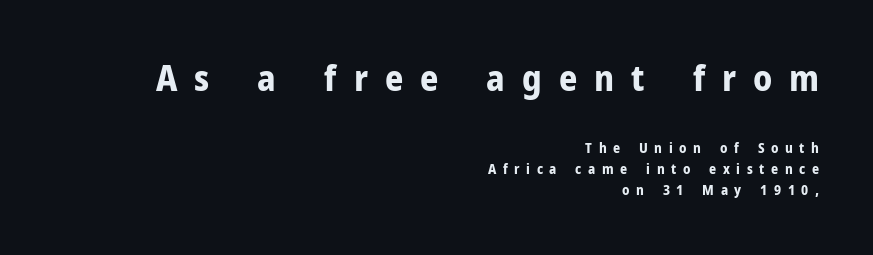
{"serif": "no", "italic": "no", "bold": "yes", "weight": "bold", "width": "normal", "stroke_contrast": "low", "x_height": "medium", "monospaced": "no", "underline": "no", "align": "right", "line_spacing": "normal", "line_spacing_ratio": 1.52, "letter_spacing": "wide", "letter_spacing_em": 0.47, "larger_block": "first", "size_ratio": 2.57, "glyph_px": 36}
